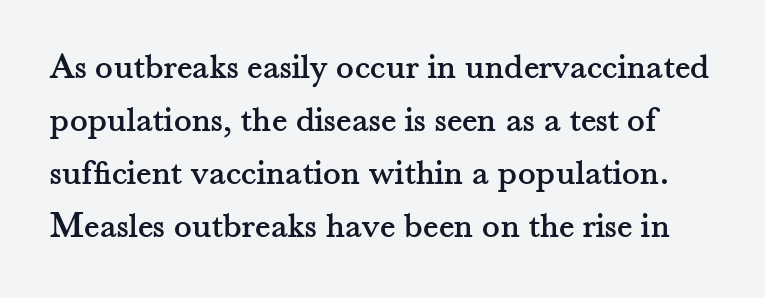
{"serif": "yes", "italic": "no", "width": "normal", "stroke_contrast": "medium", "x_height": "small", "monospaced": "no", "underline": "no", "line_spacing": "normal", "line_spacing_ratio": 1.43, "letter_spacing": "normal", "letter_spacing_em": 0.0, "glyph_px": 37}
